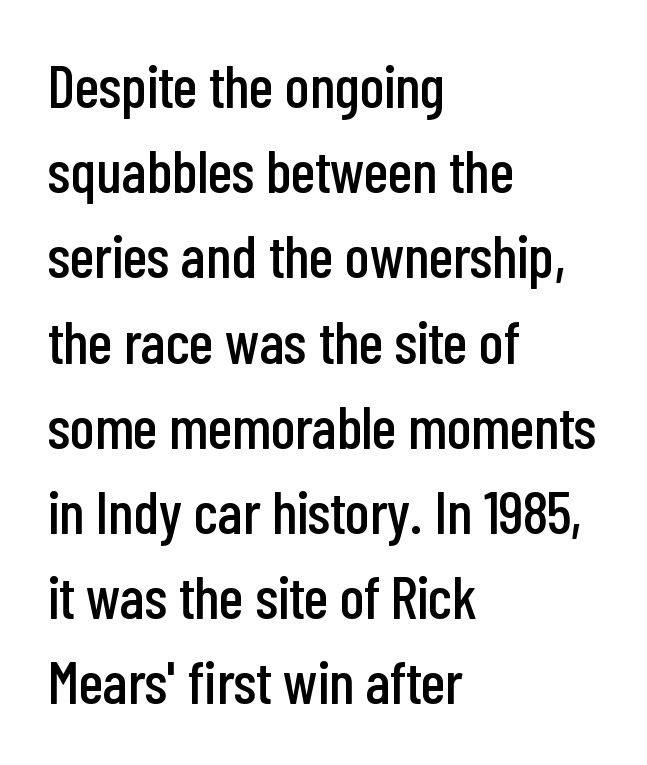
{"serif": "no", "italic": "no", "width": "condensed", "stroke_contrast": "low", "x_height": "medium", "monospaced": "no", "underline": "no", "align": "left", "line_spacing": "normal", "line_spacing_ratio": 1.42, "letter_spacing": "normal", "letter_spacing_em": 0.0, "glyph_px": 60}
